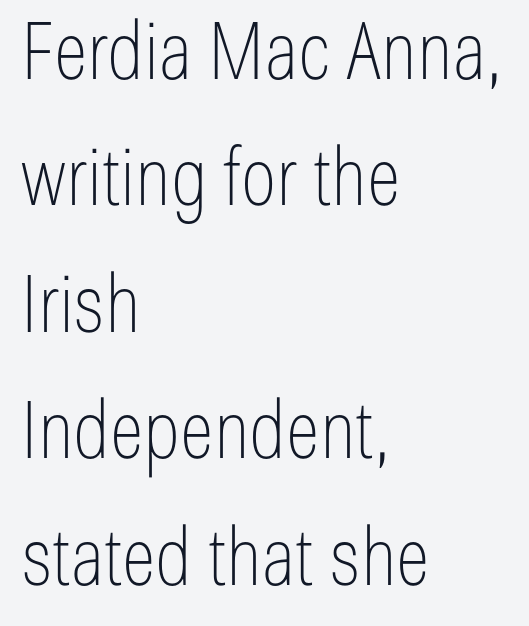
{"serif": "no", "italic": "no", "bold": "no", "weight": "thin", "width": "condensed", "stroke_contrast": "low", "x_height": "medium", "monospaced": "no", "underline": "no", "align": "left", "line_spacing": "normal", "line_spacing_ratio": 1.58, "letter_spacing": "normal", "letter_spacing_em": 0.0, "glyph_px": 80}
